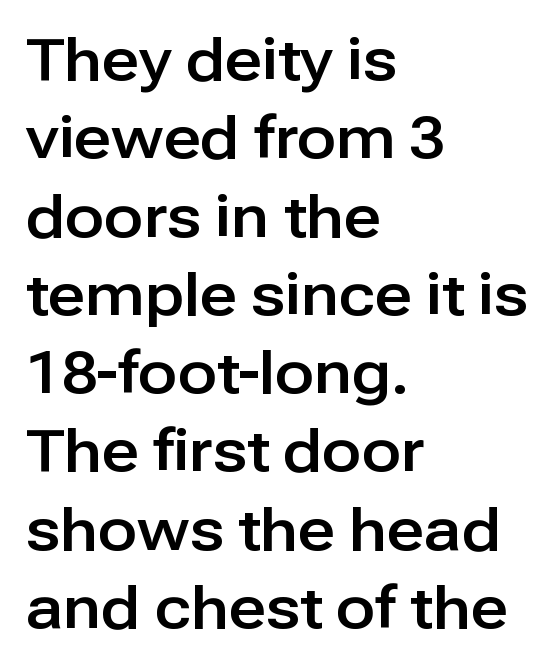
Q: Is the text italic (slanted)? A: No, it is upright.
Q: Is the typeface a serif or a sans-serif typeface? A: Sans-serif.
Q: Is the text underlined? A: No.
Q: How is the paragraph aligned? A: Left-aligned.
Q: Is the spacing between letters normal or unusually wide? A: Normal.
Q: Is the spacing between lines tight, normal or loose? A: Normal.
Q: Width (condensed, normal, or wide)? A: Normal.
Q: Stroke contrast? A: Low.
Q: x-height? A: Medium.
Q: Monospaced? A: No.
